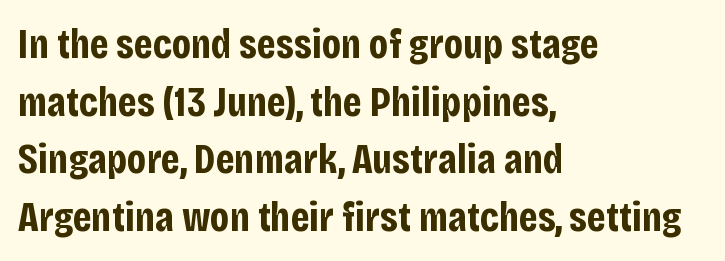
{"serif": "no", "italic": "no", "bold": "yes", "weight": "bold", "width": "condensed", "stroke_contrast": "low", "x_height": "large", "monospaced": "no", "underline": "no", "align": "left", "line_spacing": "normal", "line_spacing_ratio": 1.37, "letter_spacing": "normal", "letter_spacing_em": 0.0, "glyph_px": 42}
